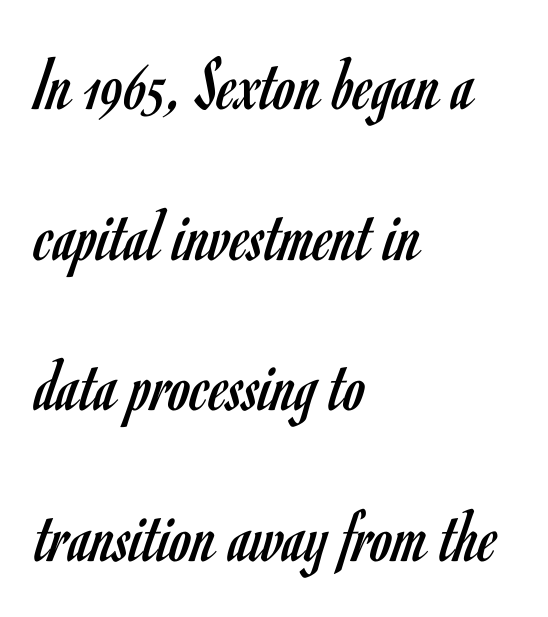
The image shows 78 px regular-weight, condensed sans-serif type; set left-aligned, loose line spacing (1.93x), normal letter spacing, not underlined; low stroke contrast and a small x-height.
